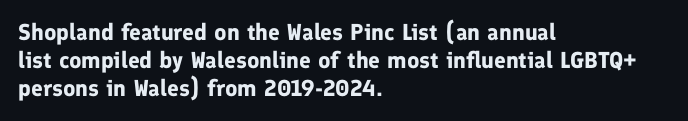
Q: Is the text bold? A: Yes.
Q: Is the text italic (slanted)? A: No, it is upright.
Q: Is the text underlined? A: No.
Q: How is the paragraph aligned? A: Left-aligned.
Q: Is the spacing between letters normal or unusually wide? A: Normal.
